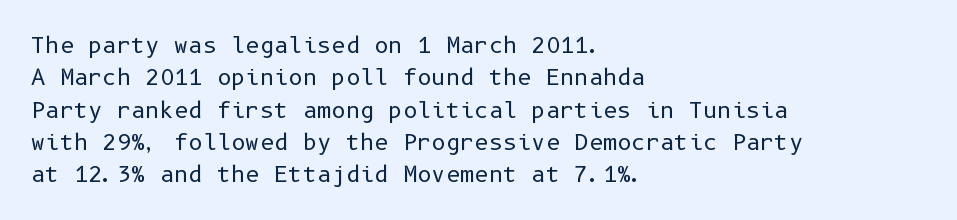
The image shows 22 px text type, upright; set left-aligned, normal line spacing (1.47x), normal letter spacing, not underlined.
